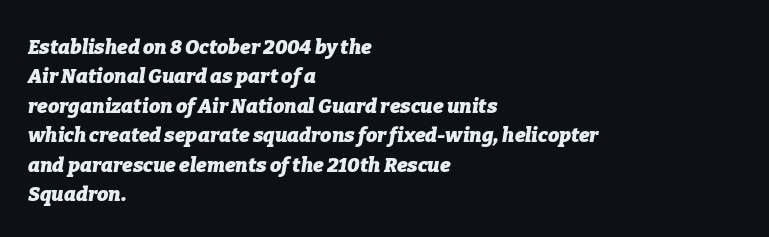
The image shows 20 px bold type, italic (leaning right); set left-aligned, normal line spacing (1.47x), normal letter spacing, not underlined.
